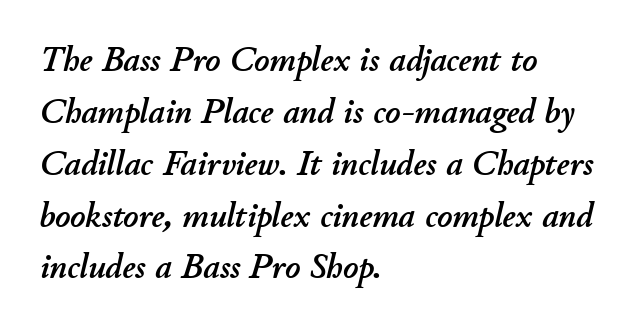
Q: Is the text italic (slanted)? A: Yes, it leans right by about 11 degrees.
Q: Is the text underlined? A: No.
Q: How is the paragraph aligned? A: Left-aligned.
Q: Is the spacing between letters normal or unusually wide? A: Normal.
Q: Is the spacing between lines tight, normal or loose? A: Normal.
Q: Width (condensed, normal, or wide)? A: Normal.
Q: Stroke contrast? A: Low.
Q: x-height? A: Small.
Q: Monospaced? A: No.
